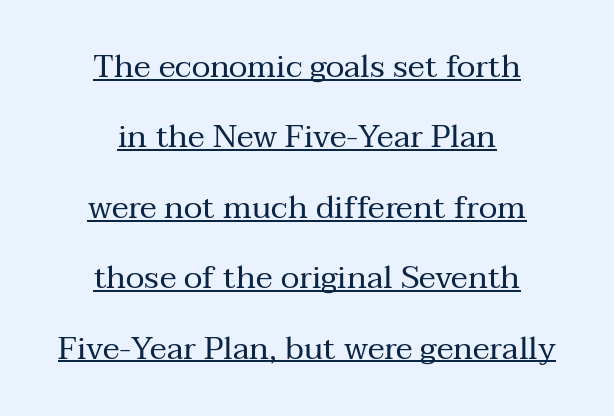
You can tell it's not italic because the verticals are truly vertical. Spacing verdict: proportional, widths tailored to each character. If you measured baseline to baseline, you'd find a long distance. The tracking reads as untouched default to a designer's eye.
